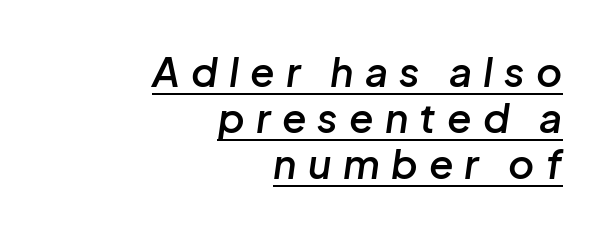
The image shows 40 px semibold type, italic (leaning right); set right-aligned, tight line spacing (1.15x), unusually wide letter spacing (+0.28 em), underlined; low stroke contrast and a medium x-height.
